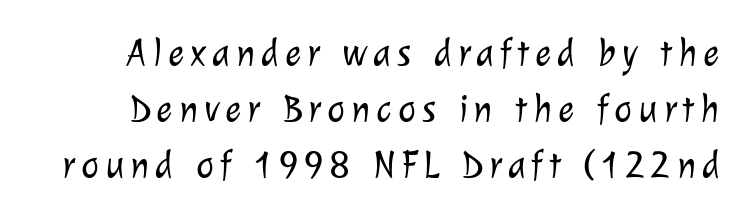
Examine the stroke ends and you'll find no serifs. The lines sit at an ordinary, default distance from one another. The weight tops out at a normal text grade. Quick note: underline off. The face used here is proportionally spaced, like ordinary book or web type.
